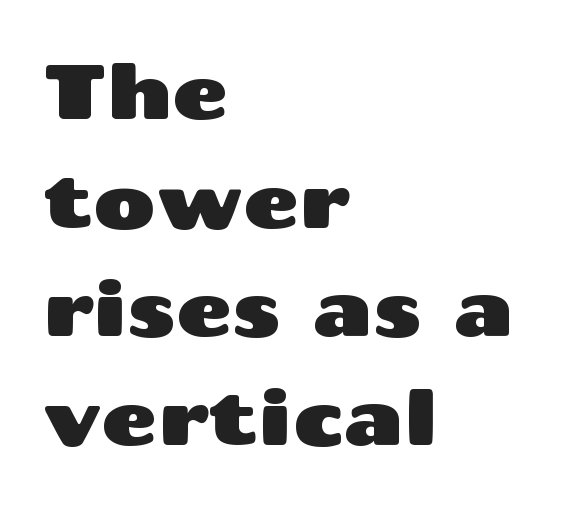
{"serif": "no", "italic": "no", "width": "wide", "stroke_contrast": "medium", "x_height": "medium", "monospaced": "no", "underline": "no", "align": "left", "line_spacing": "normal", "line_spacing_ratio": 1.43, "letter_spacing": "normal", "letter_spacing_em": 0.0, "glyph_px": 76}
